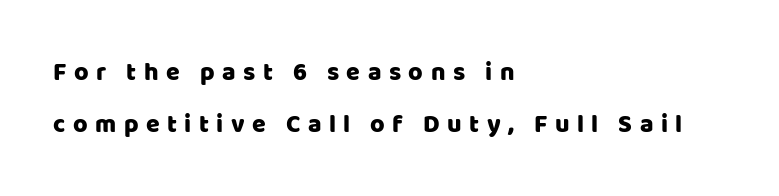
{"italic": "no", "underline": "no", "align": "left", "line_spacing": "loose", "line_spacing_ratio": 2.09, "letter_spacing": "wide", "letter_spacing_em": 0.3, "glyph_px": 25}
